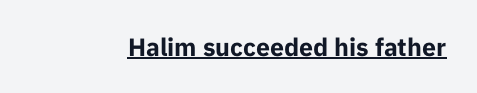
The image shows 25 px bold type, upright; set normal letter spacing, underlined.
